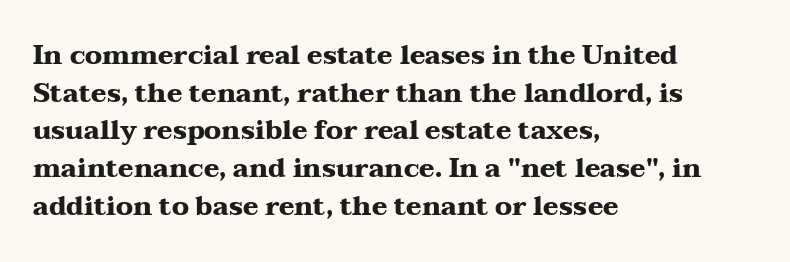
{"italic": "no", "bold": "yes", "underline": "no", "align": "left", "line_spacing": "normal", "line_spacing_ratio": 1.45, "letter_spacing": "normal", "letter_spacing_em": 0.0, "glyph_px": 26}
